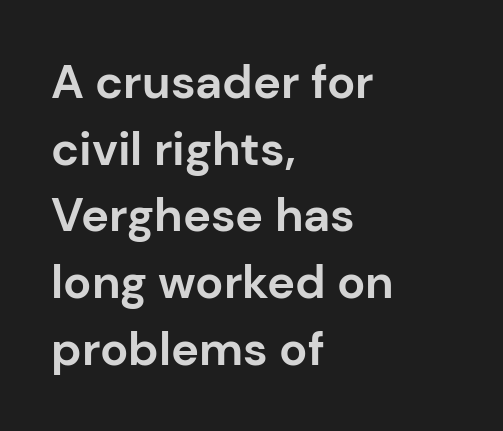
{"serif": "no", "italic": "no", "bold": "yes", "weight": "bold", "width": "normal", "stroke_contrast": "low", "x_height": "medium", "monospaced": "no", "underline": "no", "align": "left", "line_spacing": "normal", "line_spacing_ratio": 1.42, "letter_spacing": "normal", "letter_spacing_em": 0.0, "glyph_px": 47}
